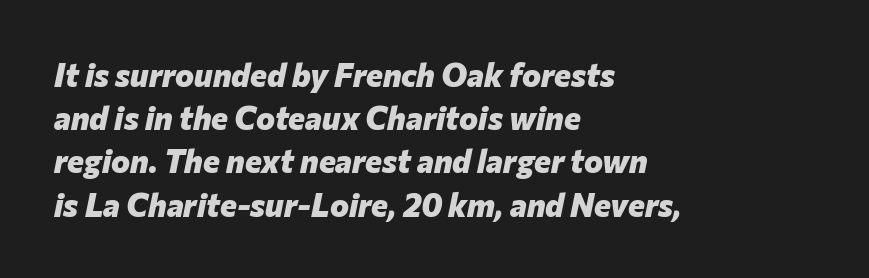
{"italic": "yes", "lean": "right", "slant_degrees": 12, "bold": "yes", "weight": "heavy", "width": "normal", "stroke_contrast": "low", "x_height": "medium", "monospaced": "no", "underline": "no", "align": "left", "line_spacing": "normal", "line_spacing_ratio": 1.35, "letter_spacing": "normal", "letter_spacing_em": 0.0, "glyph_px": 32}
